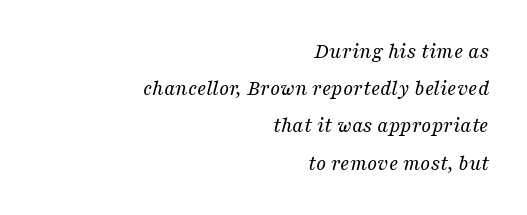
Q: Is the text bold? A: No.
Q: Is the text italic (slanted)? A: Yes, it leans right by about 16 degrees.
Q: Is the text underlined? A: No.
Q: How is the paragraph aligned? A: Right-aligned.
Q: Is the spacing between letters normal or unusually wide? A: Normal.
Q: Is the spacing between lines tight, normal or loose? A: Normal.
